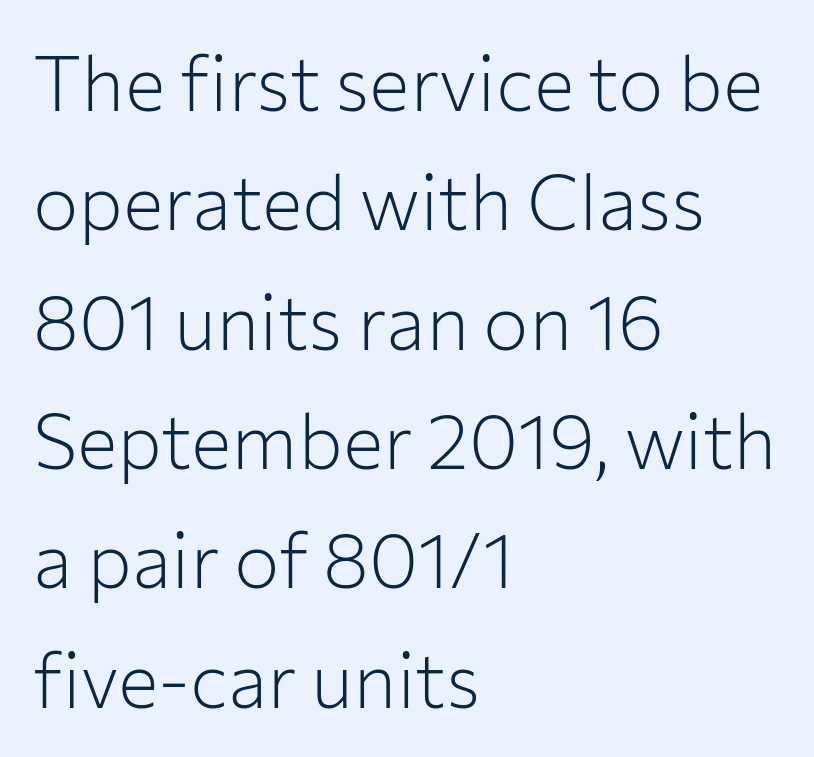
The image shows 76 px light sans-serif type, upright; set left-aligned, normal line spacing (1.57x), normal letter spacing, not underlined; low stroke contrast and a medium x-height.
